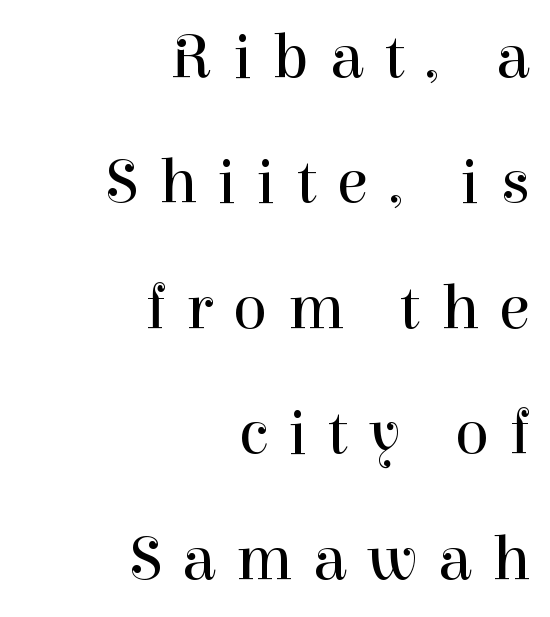
The image shows 64 px regular-weight serif type, upright; set right-aligned, loose line spacing (1.96x), unusually wide letter spacing (+0.32 em), not underlined; high stroke contrast and a medium x-height.
